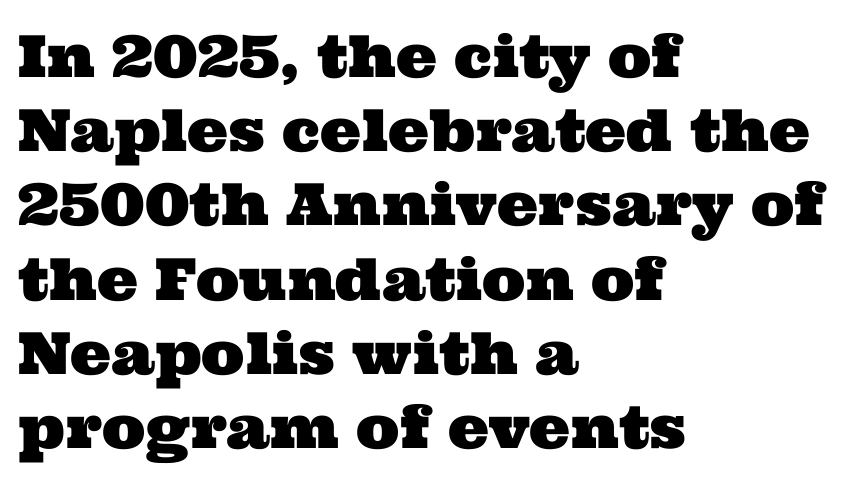
The image shows 58 px wide serif type; set left-aligned, normal line spacing (1.28x), normal letter spacing, not underlined; medium stroke contrast and a medium x-height.
